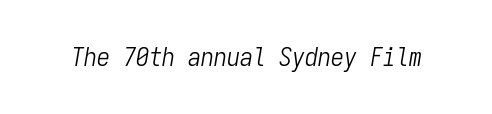
The image shows 26 px text type, italic (leaning right); set normal letter spacing, not underlined.
